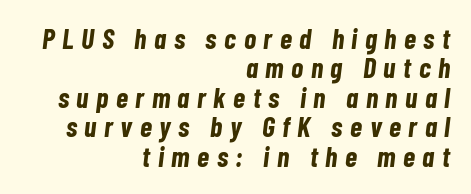
The image shows 28 px bold, condensed type, italic (leaning right); set right-aligned, tight line spacing (1.05x), unusually wide letter spacing (+0.27 em), not underlined; low stroke contrast and a medium x-height.
